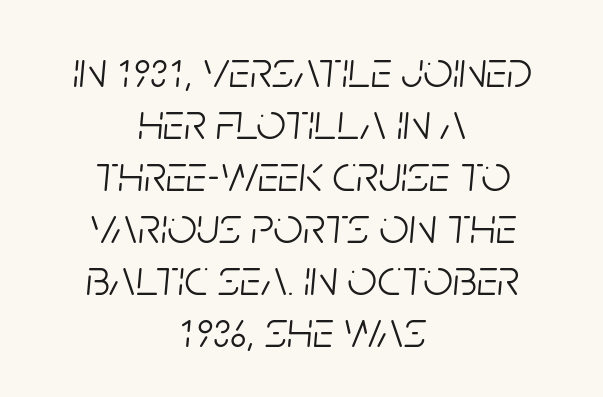
{"italic": "yes", "lean": "right", "slant_degrees": 5, "bold": "no", "weight": "light", "width": "condensed", "stroke_contrast": "low", "x_height": "large", "monospaced": "no", "underline": "no", "align": "center", "line_spacing": "tight", "line_spacing_ratio": 1.0, "letter_spacing": "normal", "letter_spacing_em": 0.0, "glyph_px": 52}
